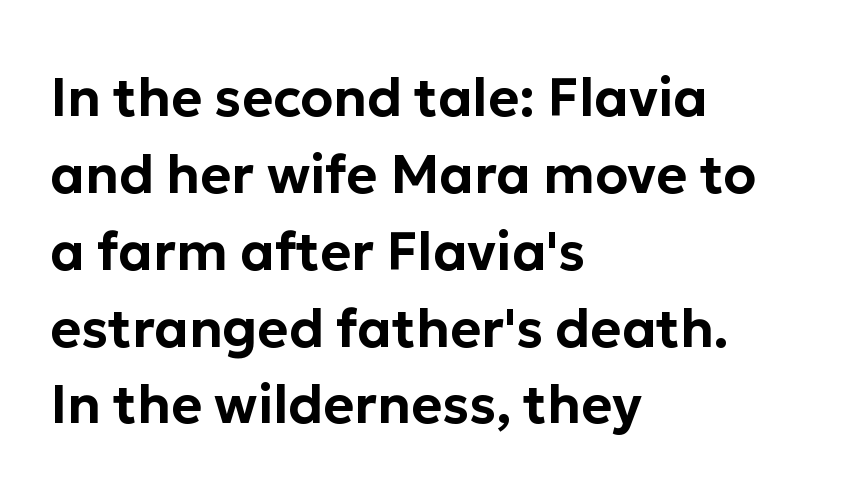
Q: Is the text italic (slanted)? A: No, it is upright.
Q: Is the typeface a serif or a sans-serif typeface? A: Sans-serif.
Q: Is the text underlined? A: No.
Q: How is the paragraph aligned? A: Left-aligned.
Q: Is the spacing between letters normal or unusually wide? A: Normal.
Q: Is the spacing between lines tight, normal or loose? A: Normal.
Q: Width (condensed, normal, or wide)? A: Normal.
Q: Stroke contrast? A: Low.
Q: x-height? A: Medium.
Q: Monospaced? A: No.
